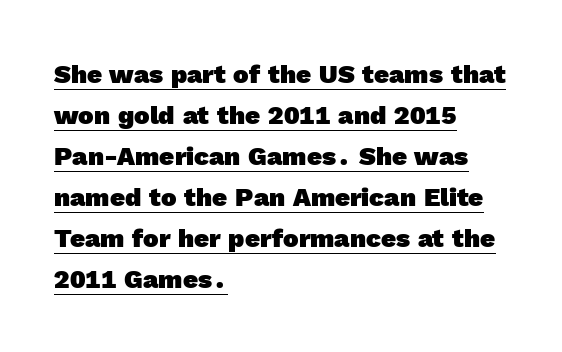
Casual observation: everything's shoved over to the left. Heft: maximum for text — a bold. Is there much room between lines? A standard amount, neither cramped nor airy. Underlining? Definitely there. The letters sit at their default tracking, neither squeezed nor spread.
